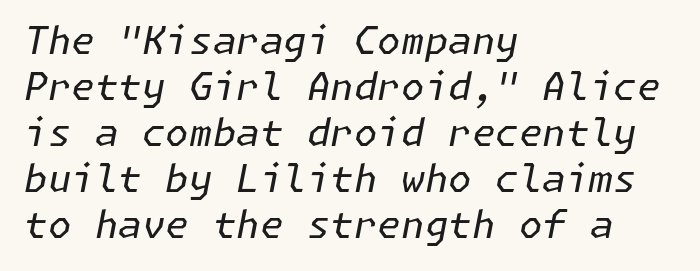
{"italic": "yes", "lean": "right", "slant_degrees": 11, "bold": "no", "weight": "regular", "width": "normal", "stroke_contrast": "low", "x_height": "medium", "underline": "no", "align": "left", "line_spacing_ratio": 1.21, "letter_spacing": "normal", "letter_spacing_em": 0.0, "glyph_px": 38}
